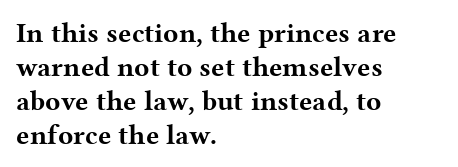
Q: Is the text bold? A: Yes.
Q: Is the text italic (slanted)? A: No, it is upright.
Q: Is the typeface a serif or a sans-serif typeface? A: Serif.
Q: Is the text underlined? A: No.
Q: How is the paragraph aligned? A: Left-aligned.
Q: Is the spacing between letters normal or unusually wide? A: Normal.
Q: Width (condensed, normal, or wide)? A: Wide.
Q: Stroke contrast? A: Medium.
Q: x-height? A: Medium.
Q: Monospaced? A: No.
